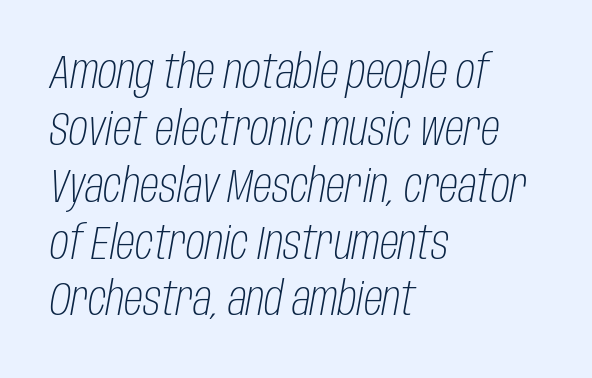
The typeface has the unassuming heft of standard copy or less. Underlining? Definitely not there. You can tell it's italic because the verticals aren't actually vertical. In terms of letterspacing, this is plain default setting. You could not count columns in this text — the font is proportionally spaced.
